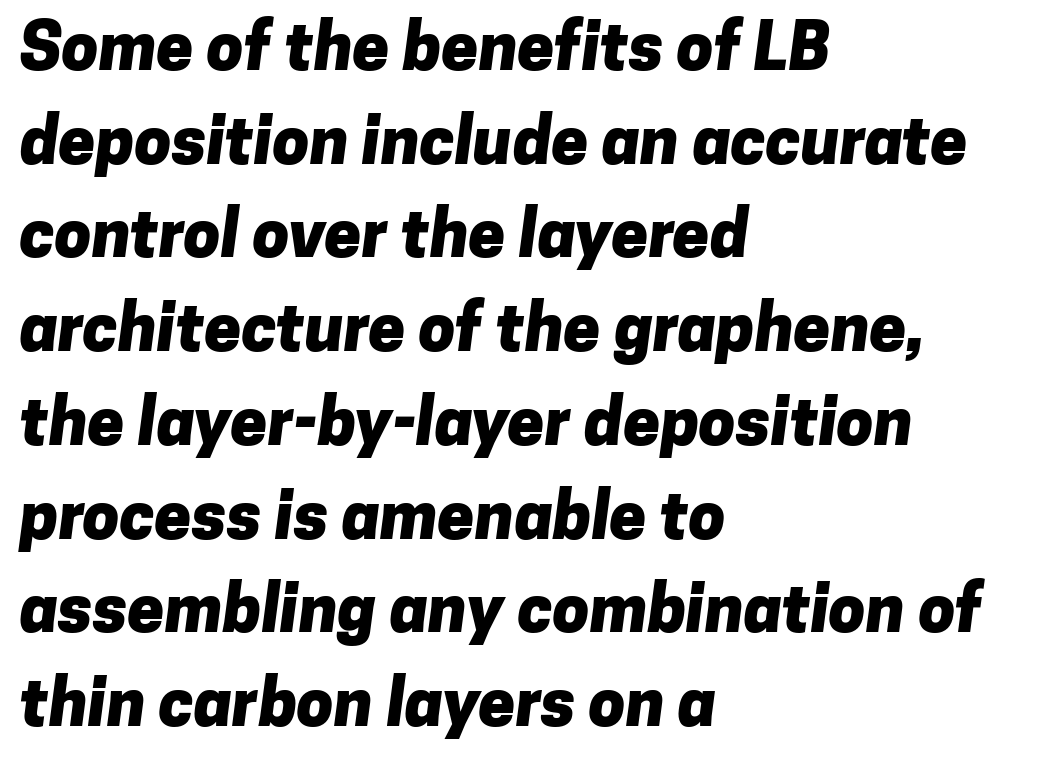
{"serif": "no", "bold": "yes", "weight": "heavy", "width": "normal", "stroke_contrast": "low", "x_height": "medium", "monospaced": "no", "underline": "no", "align": "left", "line_spacing": "normal", "line_spacing_ratio": 1.42, "letter_spacing": "normal", "letter_spacing_em": 0.0, "glyph_px": 66}
